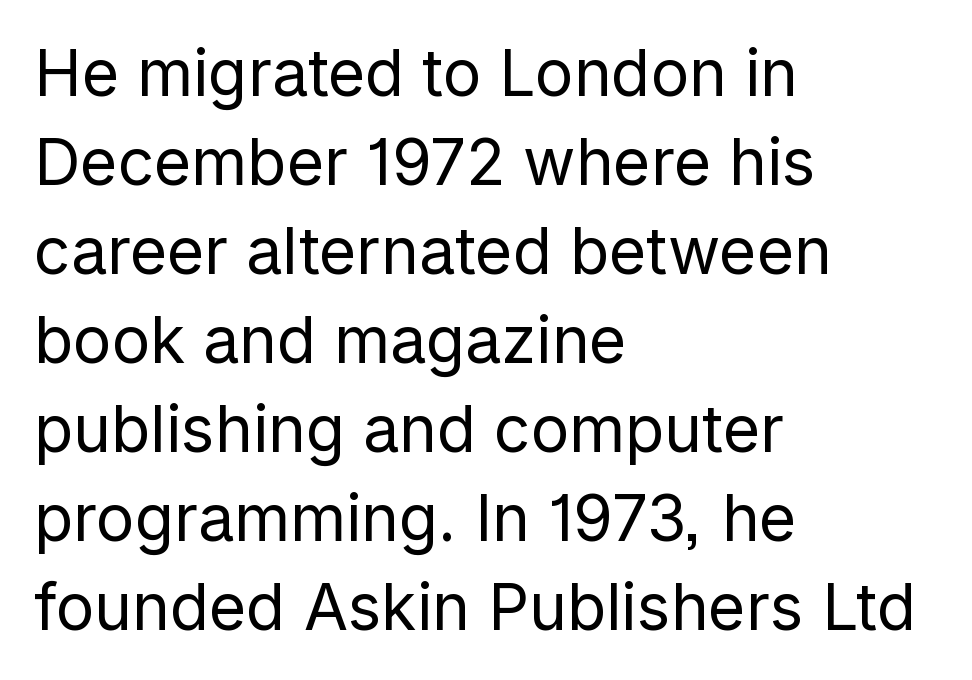
The image shows 64 px regular-weight sans-serif type, upright; set left-aligned, normal line spacing (1.39x), normal letter spacing, not underlined; low stroke contrast and a medium x-height.
